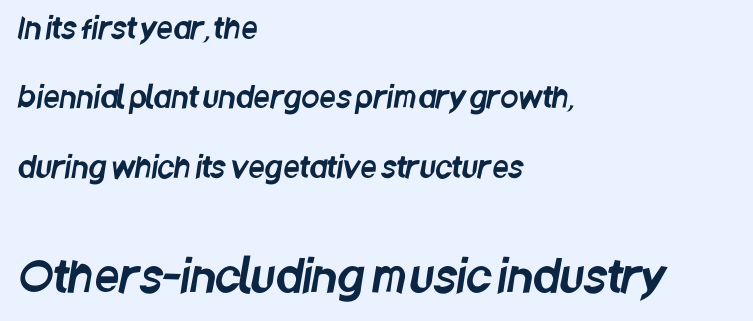
Q: Is the typeface a serif or a sans-serif typeface? A: Sans-serif.
Q: Is the text underlined? A: No.
Q: How is the paragraph aligned? A: Left-aligned.
Q: Is the spacing between letters normal or unusually wide? A: Normal.
Q: Is the spacing between lines tight, normal or loose? A: Loose.
Q: Which block of text is set in a larger size, the first (top) or the second (bottom)? A: The second (bottom) one.
Q: Width (condensed, normal, or wide)? A: Condensed.
Q: Stroke contrast? A: Low.
Q: x-height? A: Large.
Q: Monospaced? A: No.
